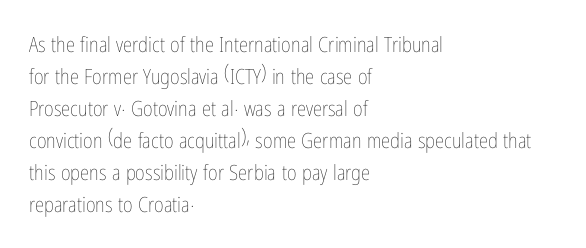
Q: Is the text bold? A: No.
Q: Is the text italic (slanted)? A: No, it is upright.
Q: Is the text underlined? A: No.
Q: How is the paragraph aligned? A: Left-aligned.
Q: Is the spacing between letters normal or unusually wide? A: Normal.
Q: Is the spacing between lines tight, normal or loose? A: Normal.
